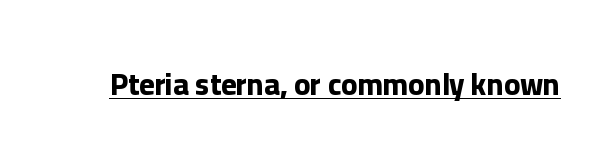
Q: Is the text bold? A: Yes.
Q: Is the text italic (slanted)? A: No, it is upright.
Q: Is the typeface a serif or a sans-serif typeface? A: Sans-serif.
Q: Is the text underlined? A: Yes.
Q: Is the spacing between letters normal or unusually wide? A: Normal.
Q: Width (condensed, normal, or wide)? A: Normal.
Q: Stroke contrast? A: Low.
Q: x-height? A: Medium.
Q: Monospaced? A: No.
